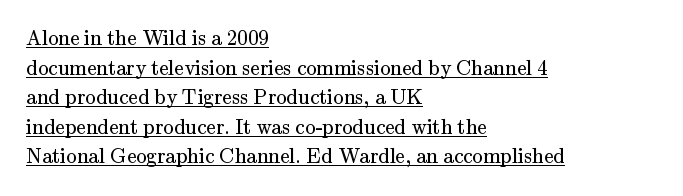
Glyph-to-glyph distance matches everyday printed text. Unbolded letterforms with no extra heft. This is underlined copy, the kind a proofreader might mark for attention. The axis of the letterforms is exactly vertical. Regarding leading, the lines here are spaced in the standard way.
